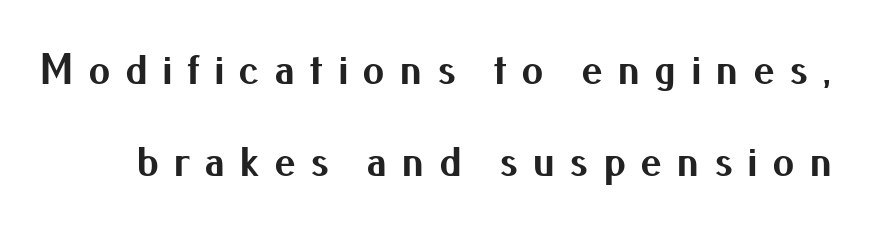
{"serif": "no", "italic": "no", "bold": "yes", "weight": "bold", "width": "normal", "stroke_contrast": "medium", "x_height": "small", "monospaced": "no", "underline": "no", "line_spacing": "loose", "line_spacing_ratio": 2.08, "letter_spacing": "wide", "letter_spacing_em": 0.32, "glyph_px": 44}
